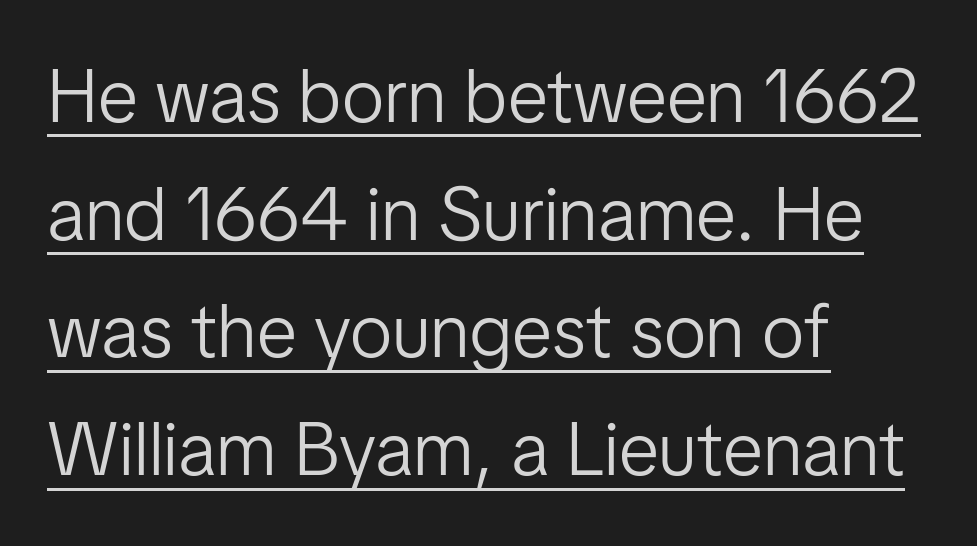
The image shows 75 px light sans-serif type, upright; set left-aligned, normal line spacing (1.57x), normal letter spacing, underlined; low stroke contrast and a medium x-height.
